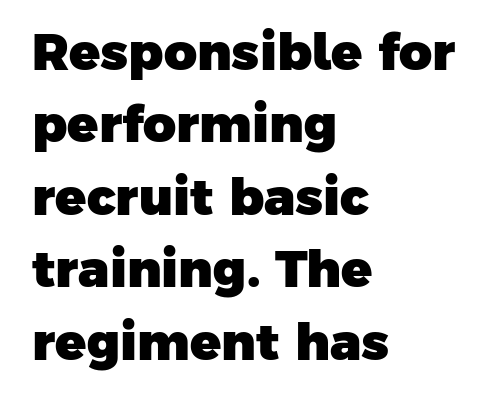
The image shows 51 px heavy sans-serif type; set left-aligned, normal line spacing (1.42x), normal letter spacing, not underlined; low stroke contrast and a medium x-height.
